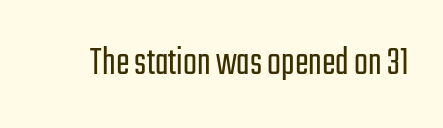
The image shows 41 px light, condensed sans-serif type, upright; set normal letter spacing, not underlined; low stroke contrast and a medium x-height.
